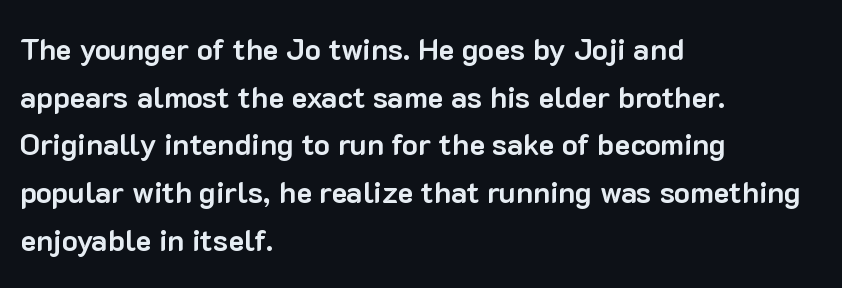
Just letters on the line, the space beneath them empty. The lettering holds an erect, upright posture throughout. This is heavy type, rendered in bold. Casual observation: everything's shoved over to the left. Letter spacing: default. The font family rendered here belongs to the sans-serif group.
